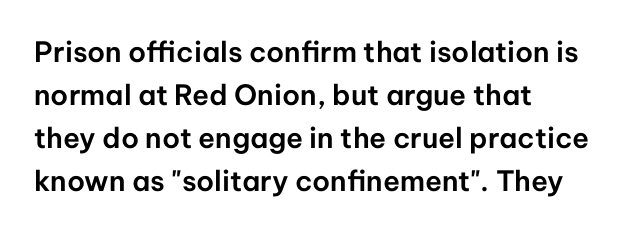
Q: Is the text italic (slanted)? A: No, it is upright.
Q: Is the typeface a serif or a sans-serif typeface? A: Sans-serif.
Q: Is the text underlined? A: No.
Q: How is the paragraph aligned? A: Left-aligned.
Q: Is the spacing between letters normal or unusually wide? A: Normal.
Q: Is the spacing between lines tight, normal or loose? A: Normal.
Q: Width (condensed, normal, or wide)? A: Normal.
Q: Stroke contrast? A: Low.
Q: x-height? A: Medium.
Q: Monospaced? A: No.
